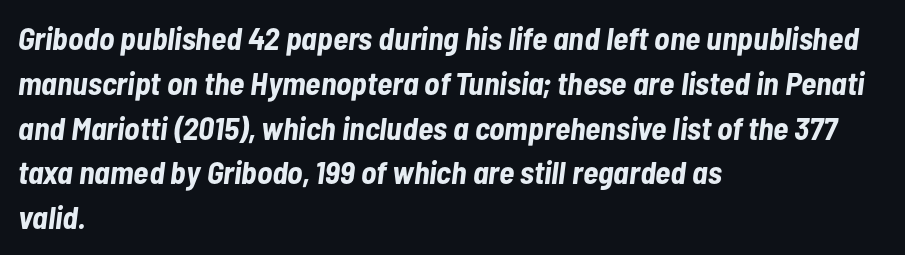
{"italic": "yes", "lean": "right", "slant_degrees": 7, "bold": "yes", "weight": "bold", "width": "condensed", "stroke_contrast": "low", "x_height": "medium", "monospaced": "no", "underline": "no", "align": "left", "line_spacing": "normal", "line_spacing_ratio": 1.4, "letter_spacing": "normal", "letter_spacing_em": 0.0, "glyph_px": 32}
